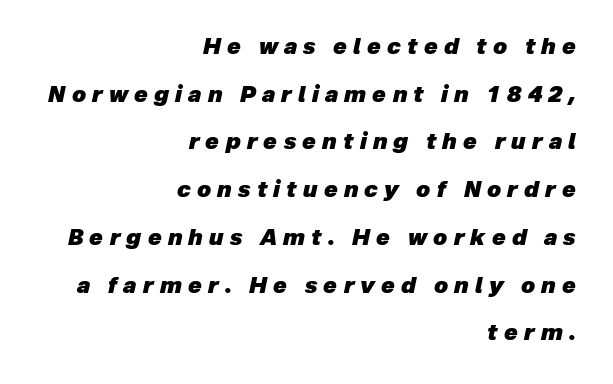
{"italic": "yes", "lean": "right", "slant_degrees": 12, "bold": "yes", "underline": "no", "align": "right", "line_spacing": "loose", "line_spacing_ratio": 2.17, "letter_spacing": "wide", "letter_spacing_em": 0.28, "glyph_px": 22}
